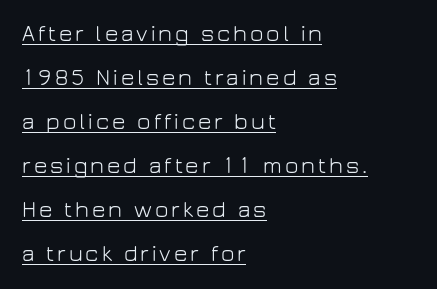
{"italic": "no", "bold": "no", "underline": "yes", "align": "left", "line_spacing": "loose", "line_spacing_ratio": 1.91, "glyph_px": 23}
